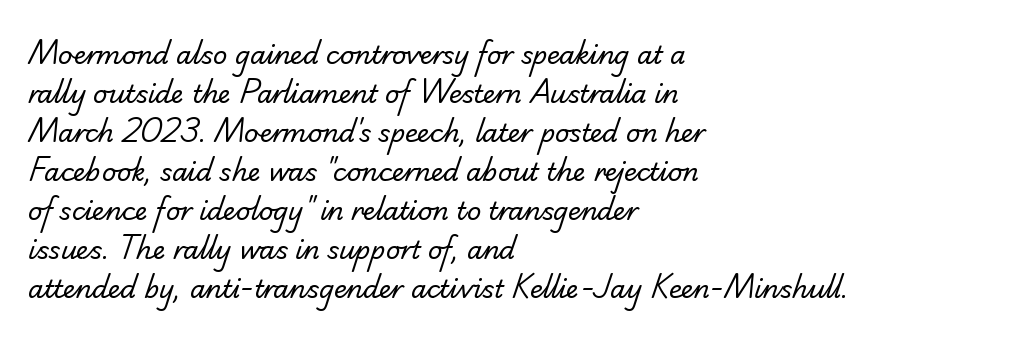
The glyphs are unaccompanied by any horizontal stroke below them. Leading: standard. Each line starts at the same left margin while the right side varies. Short note: letters normally spaced.
